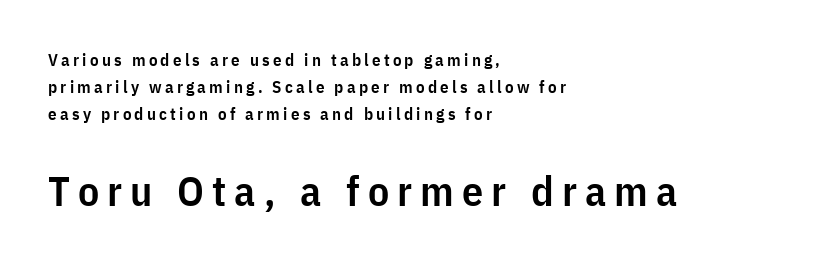
The image shows 42 px semibold, condensed sans-serif type, upright; set left-aligned, normal line spacing (1.58x), not underlined; the second (bottom) block is 2.47x larger; low stroke contrast and a medium x-height.
